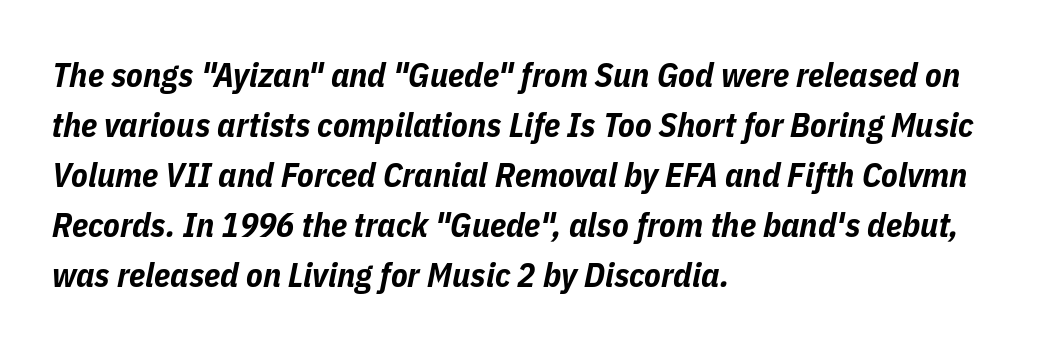
Leftover space on each line is placed entirely after the last word. The rows are spaced the way most documents space them. Words appear dense and cohesive because spacing is normal. Underlining? Definitely not there.
